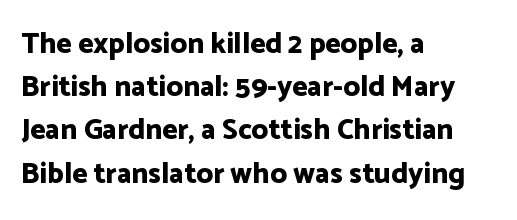
{"serif": "no", "italic": "no", "bold": "yes", "weight": "bold", "width": "normal", "stroke_contrast": "low", "x_height": "medium", "monospaced": "no", "underline": "no", "align": "left", "line_spacing": "normal", "line_spacing_ratio": 1.49, "letter_spacing": "normal", "letter_spacing_em": 0.0, "glyph_px": 29}
